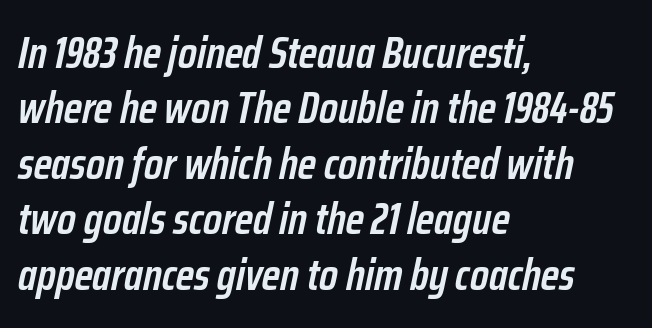
Q: Is the text bold? A: Semi-bold.
Q: Is the text italic (slanted)? A: Yes, it leans right by about 12 degrees.
Q: Is the text underlined? A: No.
Q: How is the paragraph aligned? A: Left-aligned.
Q: Is the spacing between letters normal or unusually wide? A: Normal.
Q: Is the spacing between lines tight, normal or loose? A: Normal.
Q: Width (condensed, normal, or wide)? A: Condensed.
Q: Stroke contrast? A: Low.
Q: x-height? A: Medium.
Q: Monospaced? A: No.
